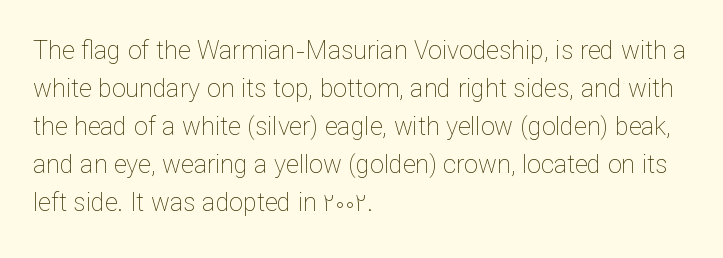
The image shows 25 px text type, upright; set left-aligned, normal line spacing (1.52x), normal letter spacing, not underlined.
